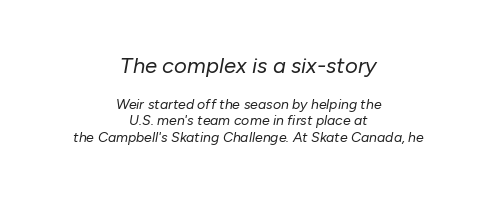
Scale decreases going downward across the two blocks. The gaps between neighbouring characters are ordinary and unremarkable. These glyphs show unthickened strokes, regular width or finer. Every character sits at an angle, as italics do.
